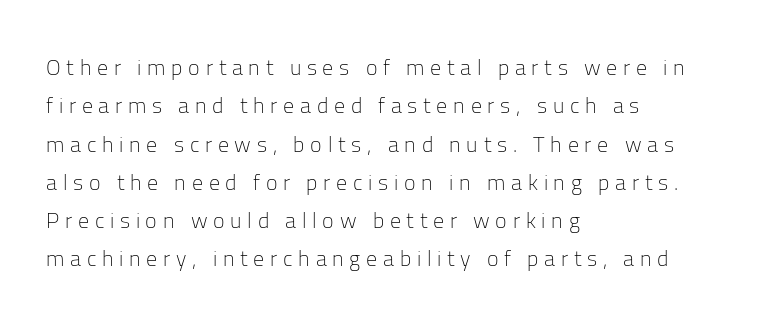
Q: Is the text bold? A: No.
Q: Is the text italic (slanted)? A: No, it is upright.
Q: Is the text underlined? A: No.
Q: How is the paragraph aligned? A: Left-aligned.
Q: Is the spacing between letters normal or unusually wide? A: Unusually wide.
